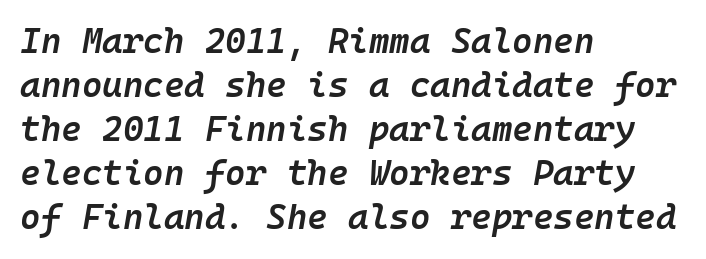
Q: Is the text bold? A: Semi-bold.
Q: Is the text italic (slanted)? A: Yes, it leans right by about 10 degrees.
Q: Is the text underlined? A: No.
Q: How is the paragraph aligned? A: Left-aligned.
Q: Is the spacing between letters normal or unusually wide? A: Normal.
Q: Is the spacing between lines tight, normal or loose? A: Normal.
Q: Width (condensed, normal, or wide)? A: Normal.
Q: Stroke contrast? A: Low.
Q: x-height? A: Medium.
Q: Monospaced? A: Yes.
